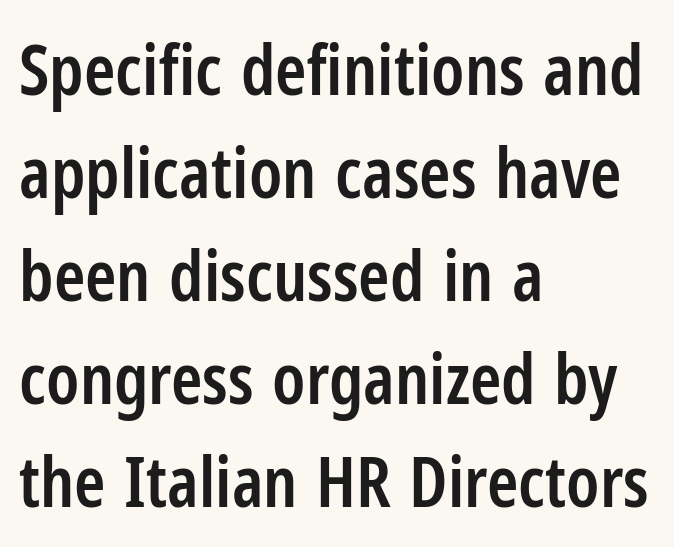
The image shows 71 px semibold, condensed sans-serif type, upright; set left-aligned, normal line spacing (1.45x), normal letter spacing, not underlined; low stroke contrast and a medium x-height.
